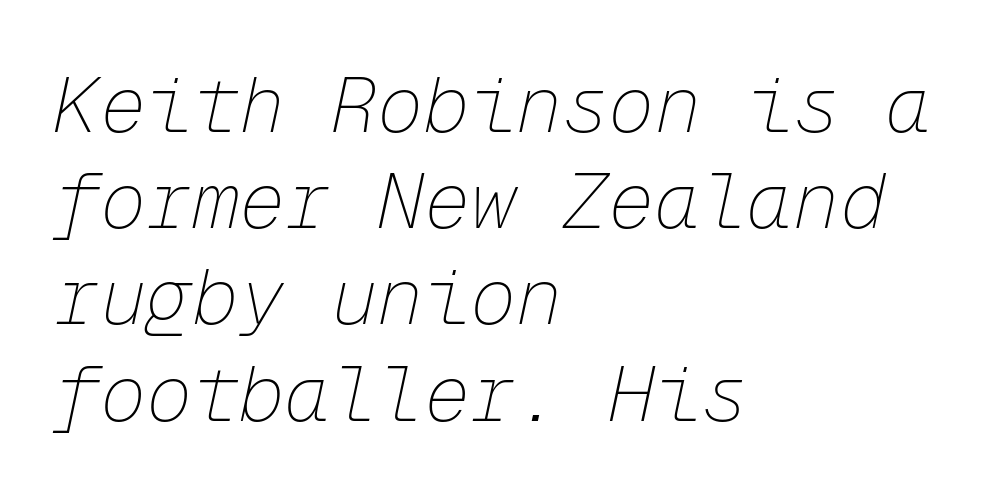
The image shows 77 px thin type, italic (leaning right), monospaced; set left-aligned, normal line spacing (1.25x), normal letter spacing, not underlined; low stroke contrast and a medium x-height.
